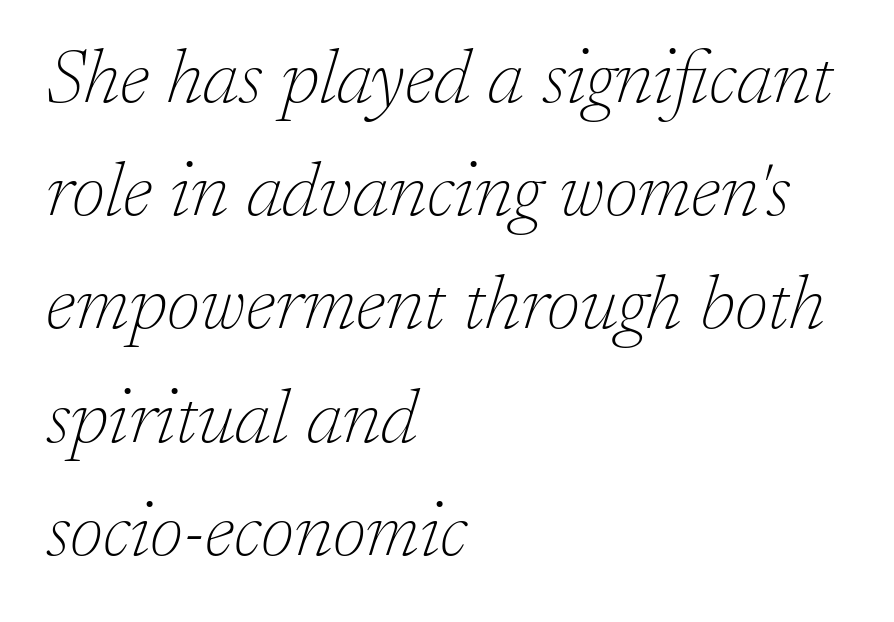
{"serif": "yes", "italic": "yes", "lean": "right", "slant_degrees": 17, "bold": "no", "weight": "thin", "width": "normal", "stroke_contrast": "low", "x_height": "medium", "monospaced": "no", "underline": "no", "align": "left", "line_spacing": "normal", "line_spacing_ratio": 1.49, "letter_spacing": "normal", "letter_spacing_em": 0.0, "glyph_px": 76}
